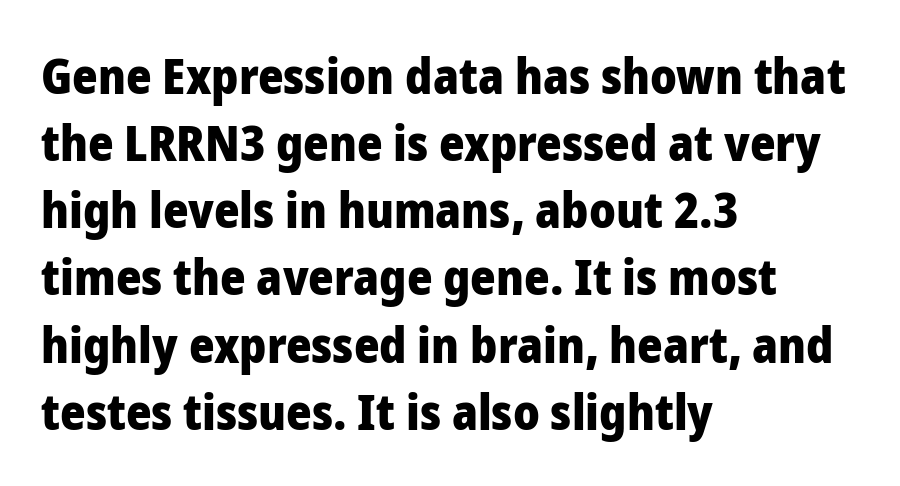
Q: Is the text bold? A: Yes.
Q: Is the text italic (slanted)? A: No, it is upright.
Q: Is the typeface a serif or a sans-serif typeface? A: Sans-serif.
Q: Is the text underlined? A: No.
Q: How is the paragraph aligned? A: Left-aligned.
Q: Is the spacing between letters normal or unusually wide? A: Normal.
Q: Is the spacing between lines tight, normal or loose? A: Normal.
Q: Width (condensed, normal, or wide)? A: Normal.
Q: Stroke contrast? A: Low.
Q: x-height? A: Medium.
Q: Monospaced? A: No.
